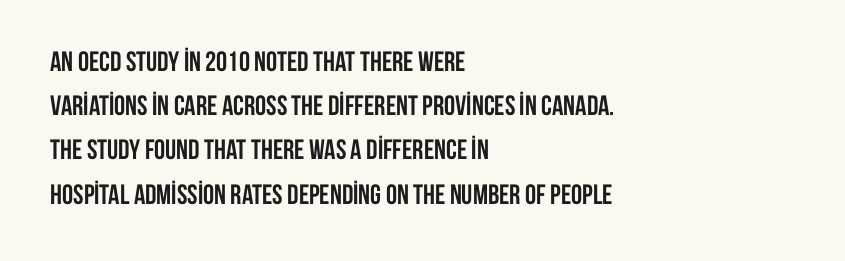
The image shows 28 px semibold, condensed sans-serif type, upright; set left-aligned, normal line spacing (1.58x), normal letter spacing, not underlined; low stroke contrast and a large x-height.
